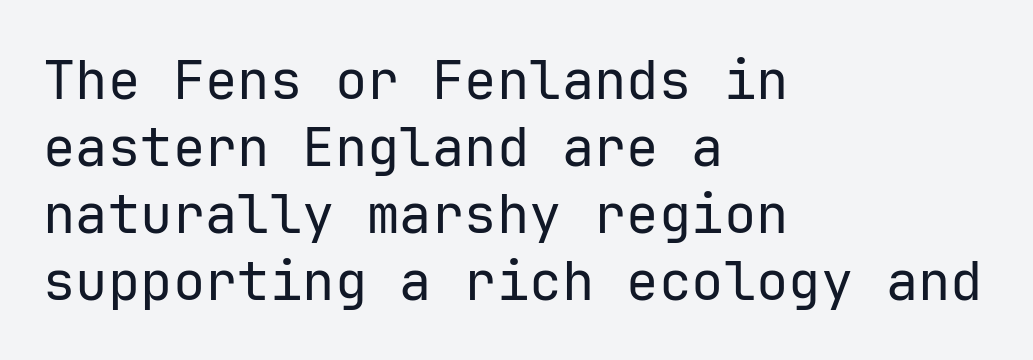
These glyphs show unthickened strokes, regular width or finer. A clean baseline with only descenders dipping below it. Default kerning and tracking; the words read as compact shapes. The letters stand straight up with perfectly vertical stems.
